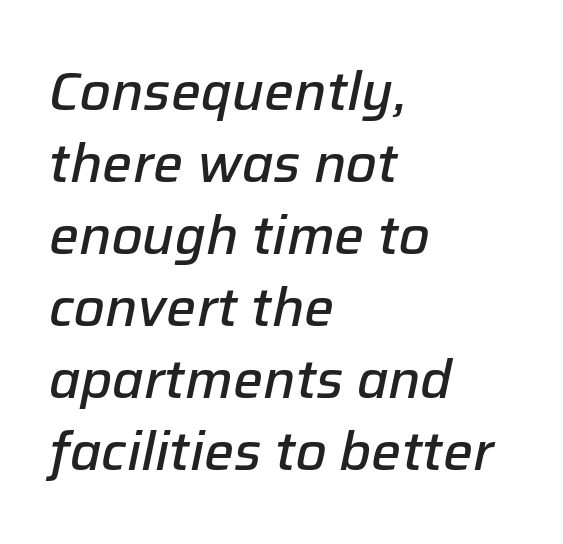
Letters rest on an invisible, unmarked baseline. Does the copy run flush right? No — it runs flush left. This is moderately heavy type, rendered in semibold. It's the slanting kind of type. Spacing verdict: proportional, widths tailored to each character.
